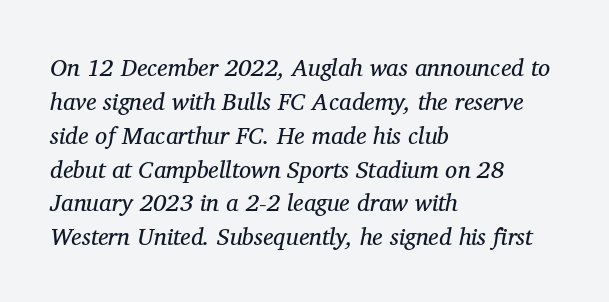
Q: Is the text bold? A: No.
Q: Is the text italic (slanted)? A: Yes, it leans right by about 11 degrees.
Q: Is the text underlined? A: No.
Q: How is the paragraph aligned? A: Left-aligned.
Q: Is the spacing between letters normal or unusually wide? A: Normal.
Q: Is the spacing between lines tight, normal or loose? A: Normal.
